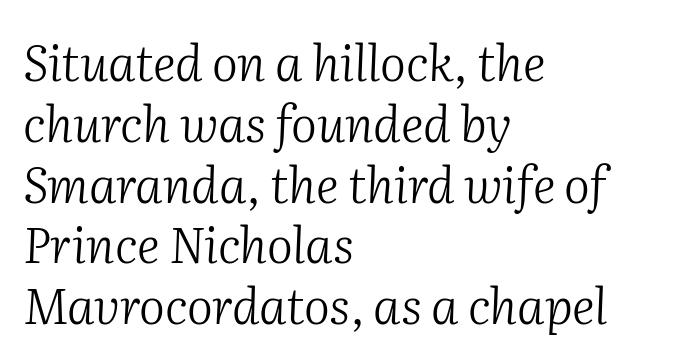
The image shows 49 px light serif type, italic (leaning right); set left-aligned, line spacing 1.24x, normal letter spacing, not underlined; medium stroke contrast and a medium x-height.
